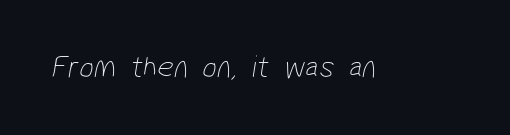
{"serif": "no", "bold": "no", "weight": "thin", "width": "condensed", "stroke_contrast": "low", "x_height": "medium", "monospaced": "no", "underline": "no", "letter_spacing": "normal", "letter_spacing_em": 0.0, "glyph_px": 32}
